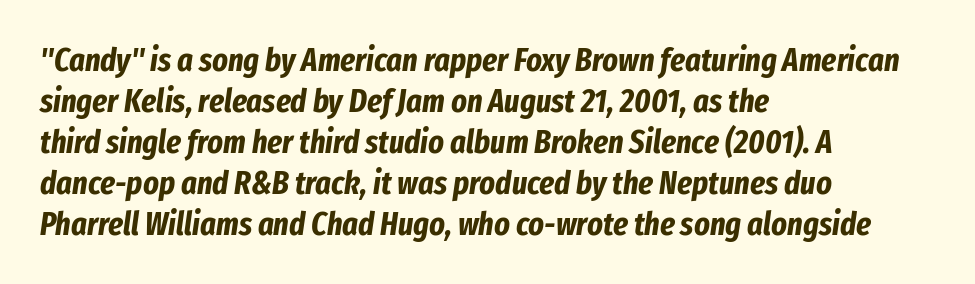
Q: Is the text bold? A: Yes.
Q: Is the text italic (slanted)? A: Yes, it leans right by about 8 degrees.
Q: Is the text underlined? A: No.
Q: How is the paragraph aligned? A: Left-aligned.
Q: Is the spacing between letters normal or unusually wide? A: Normal.
Q: Width (condensed, normal, or wide)? A: Condensed.
Q: Stroke contrast? A: Low.
Q: x-height? A: Medium.
Q: Monospaced? A: No.
